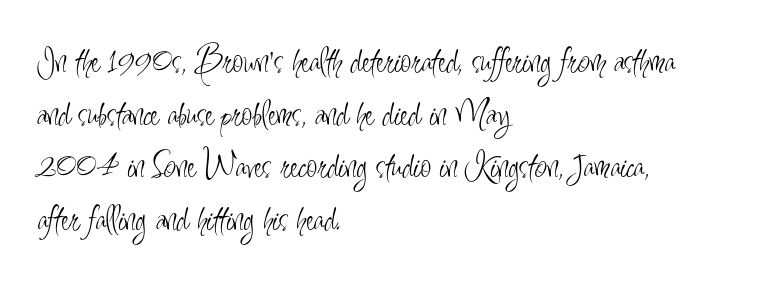
Q: Is the text bold? A: No.
Q: Is the typeface a serif or a sans-serif typeface? A: Sans-serif.
Q: Is the text underlined? A: No.
Q: How is the paragraph aligned? A: Left-aligned.
Q: Is the spacing between letters normal or unusually wide? A: Normal.
Q: Is the spacing between lines tight, normal or loose? A: Normal.
Q: Width (condensed, normal, or wide)? A: Condensed.
Q: Stroke contrast? A: Low.
Q: x-height? A: Small.
Q: Monospaced? A: No.
